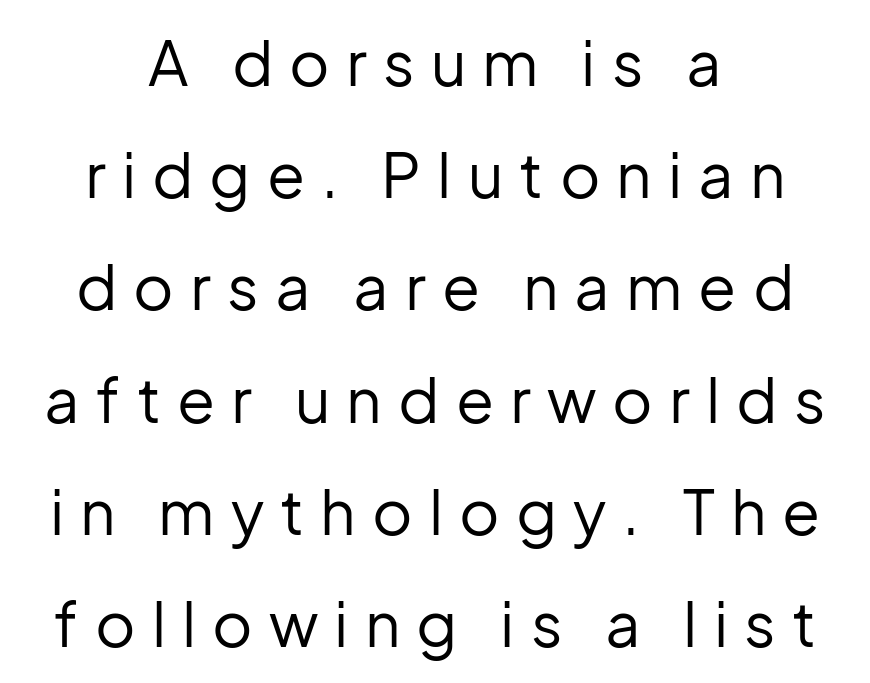
{"serif": "no", "italic": "no", "bold": "no", "weight": "regular", "width": "normal", "stroke_contrast": "low", "x_height": "medium", "monospaced": "no", "underline": "no", "align": "center", "line_spacing_ratio": 1.81, "letter_spacing": "wide", "letter_spacing_em": 0.26, "glyph_px": 62}
